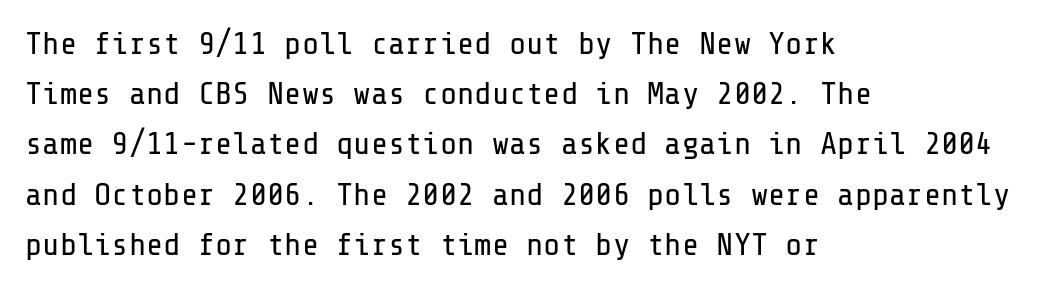
Stroke mass is kept to a normal reading level or below. Rule under the text: the space is simply empty. Students, note that the glyphs here touch the page at normal intervals. The font's upright variant was chosen for this text. All the whitespace from short lines collects on the right.
